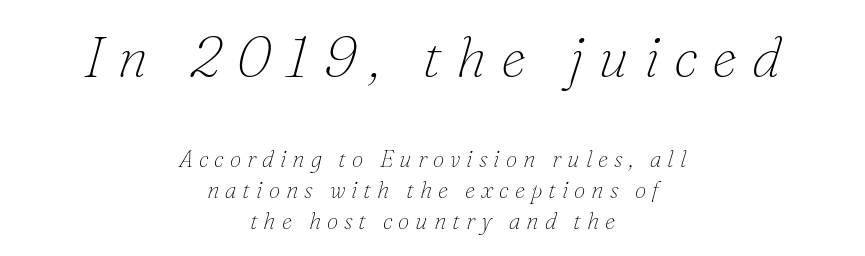
Q: Is the text bold? A: No.
Q: Is the text italic (slanted)? A: Yes, it leans right by about 16 degrees.
Q: Is the typeface a serif or a sans-serif typeface? A: Serif.
Q: Is the text underlined? A: No.
Q: How is the paragraph aligned? A: Centered.
Q: Is the spacing between letters normal or unusually wide? A: Unusually wide.
Q: Is the spacing between lines tight, normal or loose? A: Normal.
Q: Which block of text is set in a larger size, the first (top) or the second (bottom)? A: The first (top) one.
Q: Width (condensed, normal, or wide)? A: Normal.
Q: Stroke contrast? A: Low.
Q: x-height? A: Small.
Q: Monospaced? A: No.
